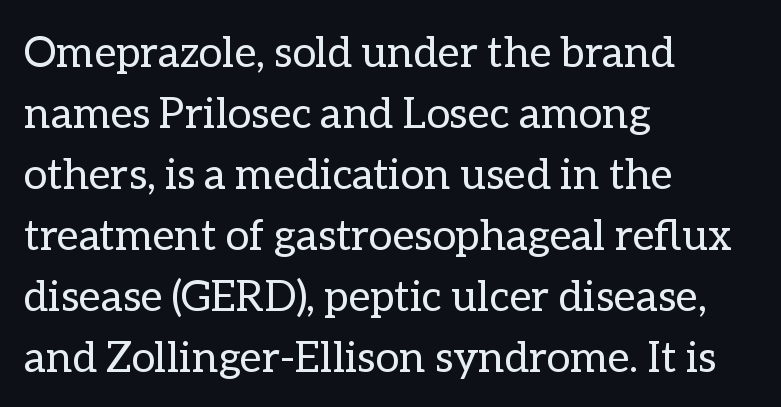
Q: Is the text bold? A: No.
Q: Is the text italic (slanted)? A: No, it is upright.
Q: Is the text underlined? A: No.
Q: How is the paragraph aligned? A: Left-aligned.
Q: Is the spacing between letters normal or unusually wide? A: Normal.
Q: Is the spacing between lines tight, normal or loose? A: Normal.
Q: Width (condensed, normal, or wide)? A: Normal.
Q: Stroke contrast? A: Low.
Q: x-height? A: Medium.
Q: Monospaced? A: No.
